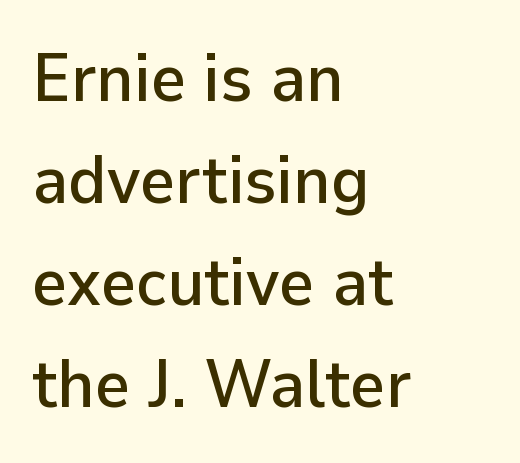
Q: Is the text italic (slanted)? A: No, it is upright.
Q: Is the typeface a serif or a sans-serif typeface? A: Sans-serif.
Q: Is the text underlined? A: No.
Q: How is the paragraph aligned? A: Left-aligned.
Q: Is the spacing between letters normal or unusually wide? A: Normal.
Q: Is the spacing between lines tight, normal or loose? A: Normal.
Q: Width (condensed, normal, or wide)? A: Normal.
Q: Stroke contrast? A: Low.
Q: x-height? A: Medium.
Q: Monospaced? A: No.
